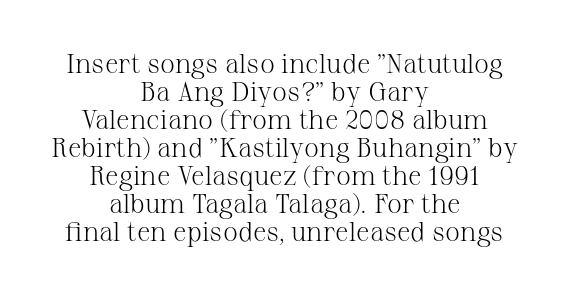
{"italic": "no", "bold": "no", "underline": "no", "align": "center", "line_spacing": "tight", "line_spacing_ratio": 1.04, "letter_spacing": "normal", "letter_spacing_em": 0.0, "glyph_px": 27}
